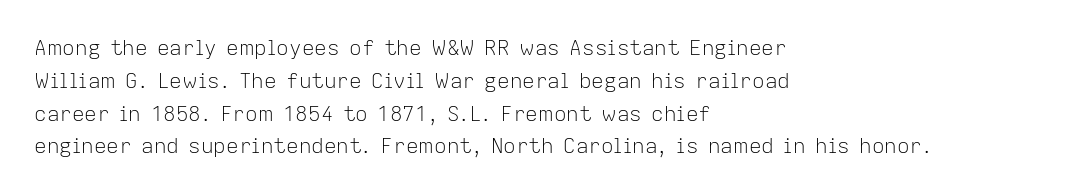
Upright lettering throughout. The rows are spaced the way most documents space them. These lines stack with their left ends in a neat column. The space beneath each line is pristine and unruled. This sample uses plain, unmodified letter spacing. Stem width sits at or under what a default text font uses.
